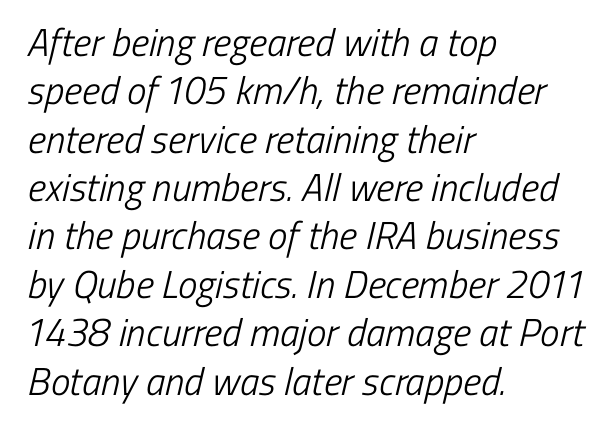
{"serif": "no", "bold": "no", "weight": "light", "width": "condensed", "stroke_contrast": "low", "x_height": "medium", "monospaced": "no", "underline": "no", "align": "left", "line_spacing_ratio": 1.24, "letter_spacing": "normal", "letter_spacing_em": 0.0, "glyph_px": 39}
